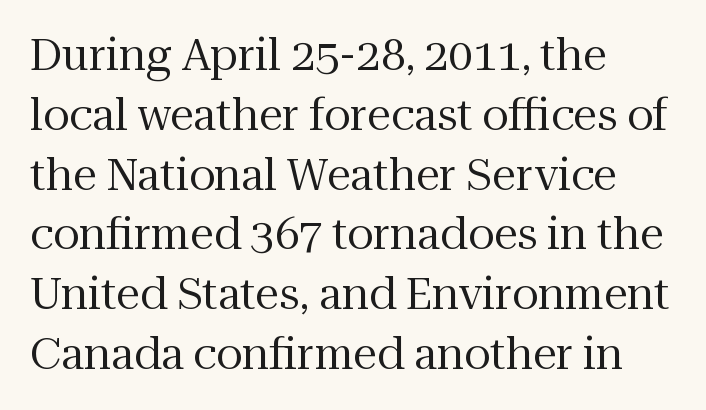
The face used here is rendered with its standard letterfit. The rendering shows small feet on the letterforms — a serif design. Think of a printed novel: that variable character pitch is what you see here. The typesetting does not lean heavy: it is not bold.
